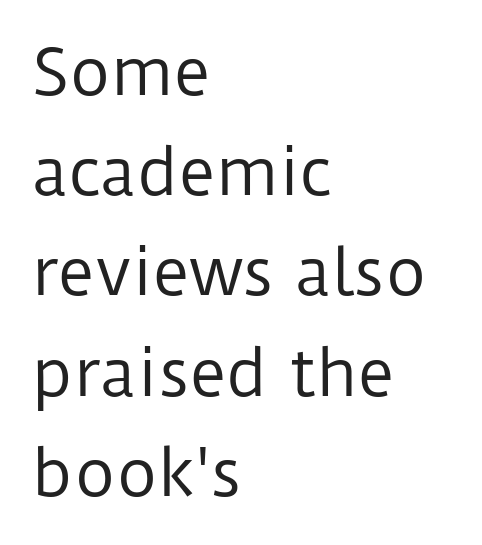
{"serif": "no", "italic": "no", "bold": "no", "weight": "regular", "width": "normal", "stroke_contrast": "low", "x_height": "medium", "monospaced": "no", "underline": "no", "align": "left", "line_spacing": "normal", "line_spacing_ratio": 1.59, "letter_spacing": "normal", "letter_spacing_em": 0.0, "glyph_px": 63}
